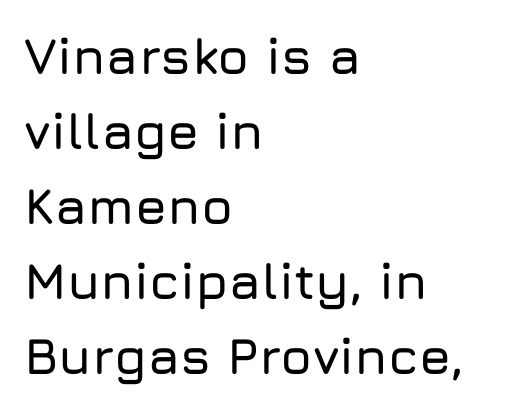
The image shows 51 px sans-serif type, upright; set left-aligned, normal line spacing (1.47x), normal letter spacing, not underlined; low stroke contrast and a medium x-height.
